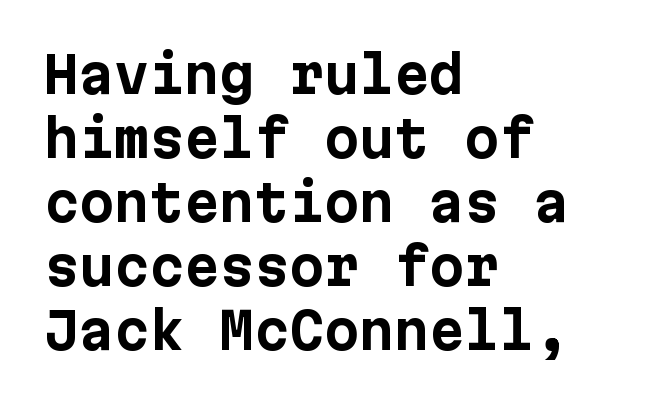
Bare-footed words on every line. Look at the tracking — it's just the regular setting, nothing added. The designer left line spacing at the default. These words are printed bold, with thick strokes throughout.
